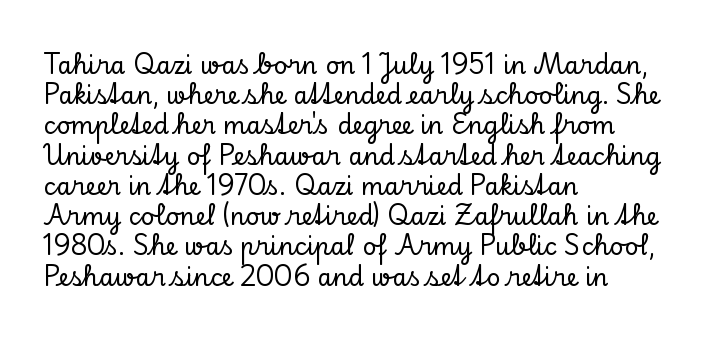
Q: Is the text italic (slanted)? A: No, it is upright.
Q: Is the text underlined? A: No.
Q: How is the paragraph aligned? A: Left-aligned.
Q: Is the spacing between letters normal or unusually wide? A: Normal.
Q: Is the spacing between lines tight, normal or loose? A: Normal.
